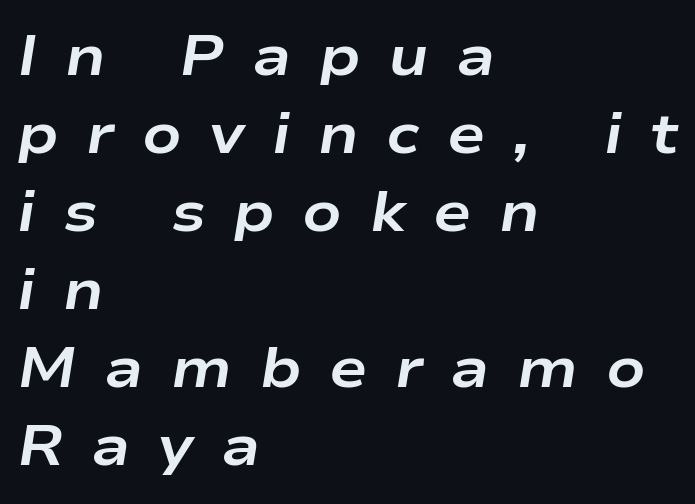
The passage is arranged the way most books set body copy — flush left. You could not count columns in this text — the font is proportionally spaced. Observe the wide spacing: letters keep a clear distance from each other. The gap between lines stays unmarked. Style check: oblique. The space between consecutive lines is moderate.
